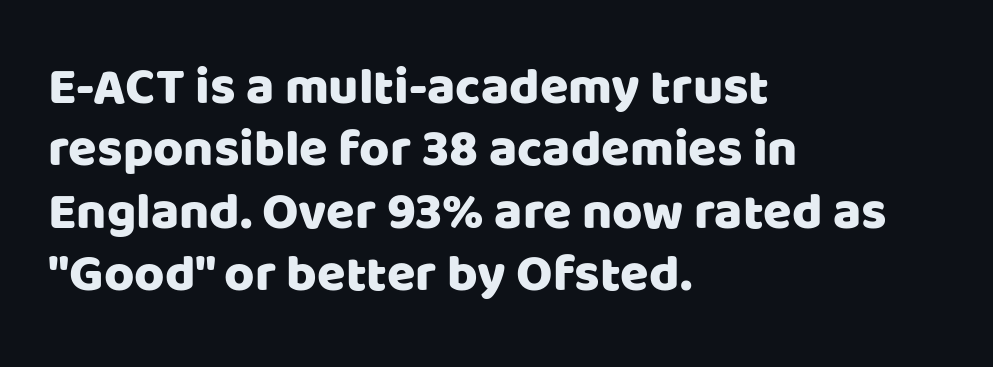
The image shows 52 px sans-serif type, upright; set left-aligned, line spacing 1.2x, normal letter spacing, not underlined; low stroke contrast and a large x-height.
